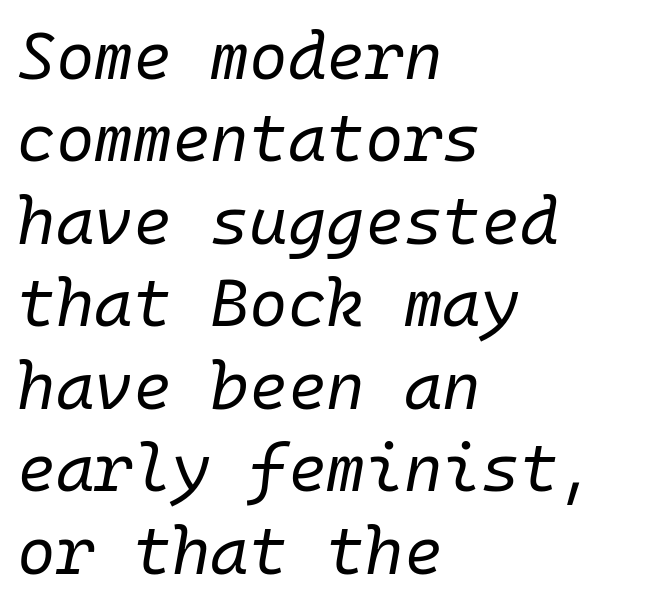
Does extra space separate the letters? No, they use regular spacing. These lines were composed using italics. The designer left line spacing at the default. Every row of glyphs begins at an identical x-position on the left.
